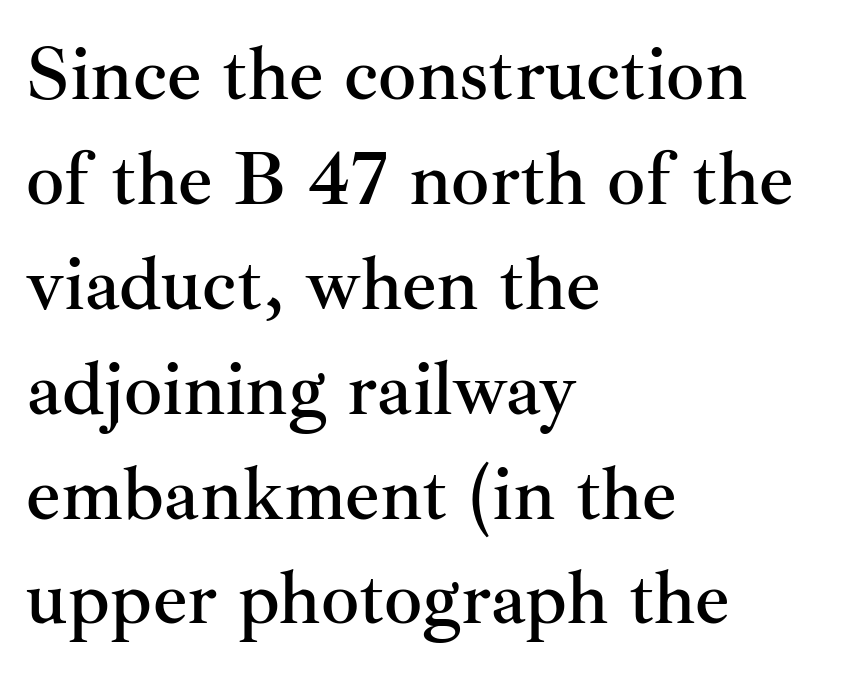
Q: Is the text italic (slanted)? A: No, it is upright.
Q: Is the typeface a serif or a sans-serif typeface? A: Serif.
Q: Is the text underlined? A: No.
Q: How is the paragraph aligned? A: Left-aligned.
Q: Is the spacing between letters normal or unusually wide? A: Normal.
Q: Is the spacing between lines tight, normal or loose? A: Normal.
Q: Width (condensed, normal, or wide)? A: Normal.
Q: Stroke contrast? A: Medium.
Q: x-height? A: Small.
Q: Monospaced? A: No.
